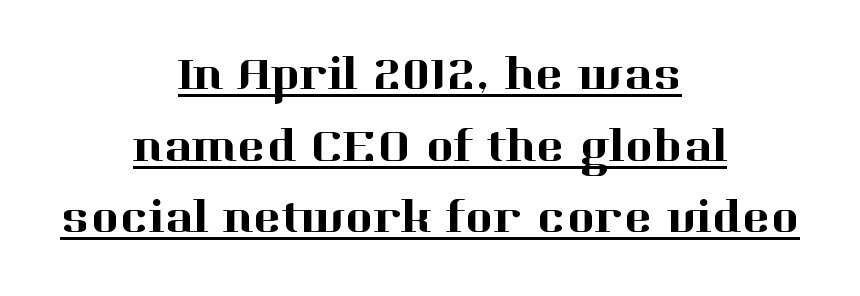
Q: Is the text italic (slanted)? A: No, it is upright.
Q: Is the typeface a serif or a sans-serif typeface? A: Serif.
Q: Is the text underlined? A: Yes.
Q: How is the paragraph aligned? A: Centered.
Q: Is the spacing between letters normal or unusually wide? A: Normal.
Q: Is the spacing between lines tight, normal or loose? A: Normal.
Q: Width (condensed, normal, or wide)? A: Normal.
Q: Stroke contrast? A: High.
Q: x-height? A: Medium.
Q: Monospaced? A: No.
